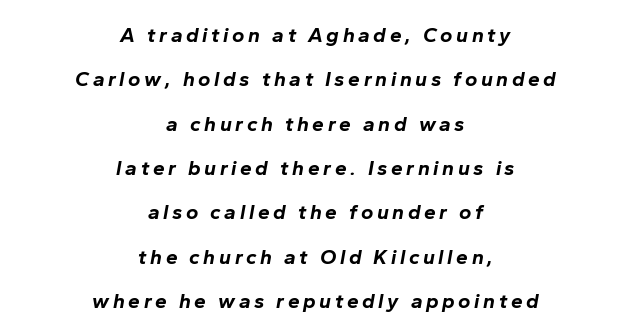
Emphasis-style slanted type is in use. Regarding leading, the lines here are spaced well apart. Underlining? Definitely not there. I'd describe the lettering as bold — thick and assertive.
